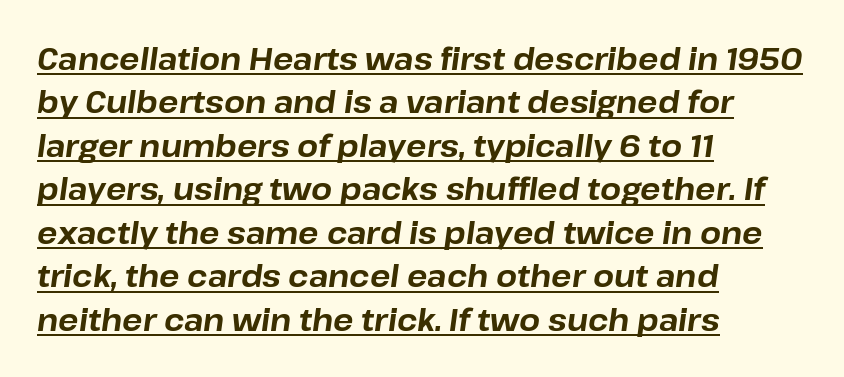
The rendering uses a moderate line-height, typical for paragraphs. Is the type bold? Yes — the strokes are clearly thick and heavy. You could call the tracking neutral — neither tight nor loose. The lettering is marked with a stroke running underneath it. Looks like regular typesetting: each glyph gets only the width it needs.
